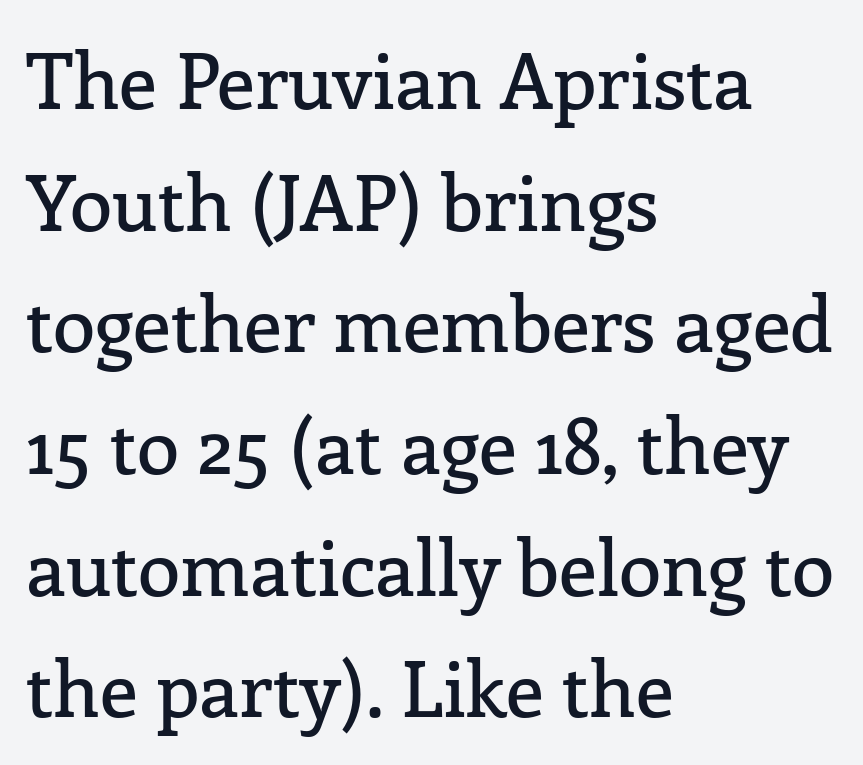
Q: Is the text italic (slanted)? A: No, it is upright.
Q: Is the typeface a serif or a sans-serif typeface? A: Serif.
Q: Is the text underlined? A: No.
Q: How is the paragraph aligned? A: Left-aligned.
Q: Is the spacing between letters normal or unusually wide? A: Normal.
Q: Is the spacing between lines tight, normal or loose? A: Normal.
Q: Width (condensed, normal, or wide)? A: Normal.
Q: Stroke contrast? A: Low.
Q: x-height? A: Medium.
Q: Monospaced? A: No.
